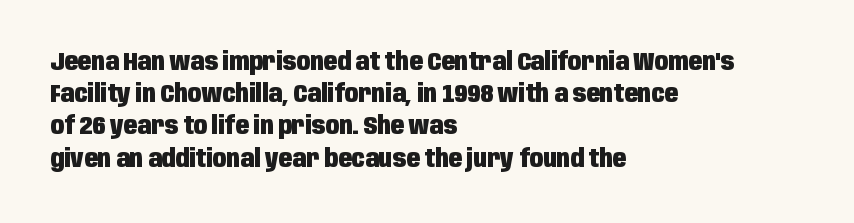
{"italic": "no", "bold": "yes", "underline": "no", "align": "left", "line_spacing": "normal", "line_spacing_ratio": 1.29, "letter_spacing": "normal", "letter_spacing_em": 0.0, "glyph_px": 25}
